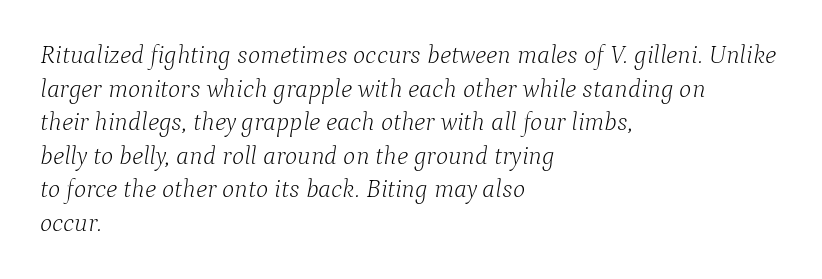
{"italic": "yes", "lean": "right", "slant_degrees": 9, "bold": "no", "underline": "no", "align": "left", "line_spacing": "normal", "line_spacing_ratio": 1.29, "letter_spacing": "normal", "letter_spacing_em": 0.0, "glyph_px": 26}
